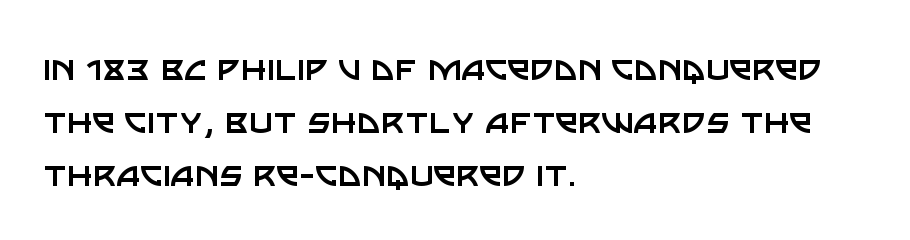
Q: Is the text bold? A: No.
Q: Is the text italic (slanted)? A: No, it is upright.
Q: Is the typeface a serif or a sans-serif typeface? A: Sans-serif.
Q: Is the text underlined? A: No.
Q: How is the paragraph aligned? A: Left-aligned.
Q: Is the spacing between letters normal or unusually wide? A: Normal.
Q: Is the spacing between lines tight, normal or loose? A: Normal.
Q: Width (condensed, normal, or wide)? A: Normal.
Q: Stroke contrast? A: Low.
Q: x-height? A: Large.
Q: Monospaced? A: No.
